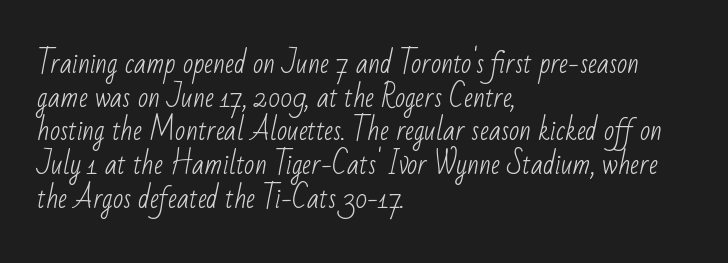
The image shows 27 px text type; set left-aligned, normal line spacing (1.25x), normal letter spacing, not underlined.
